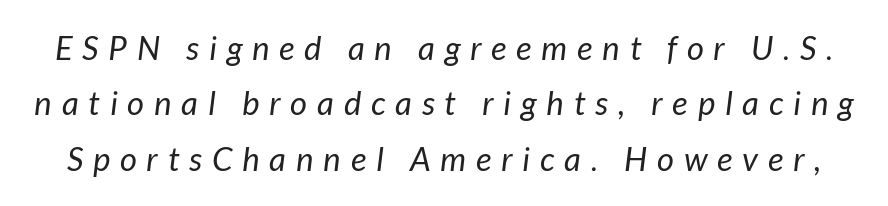
The image shows 33 px regular-weight type, italic (leaning right); set normal line spacing (1.68x), unusually wide letter spacing (+0.3 em), not underlined; low stroke contrast and a medium x-height.
